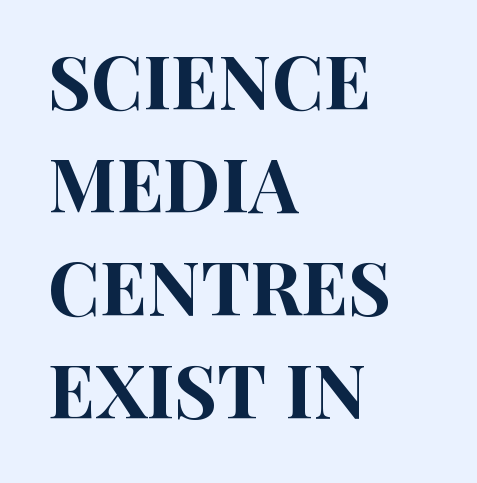
The image shows 74 px condensed sans-serif type, upright; set left-aligned, normal line spacing (1.39x), normal letter spacing, not underlined; high stroke contrast and a large x-height.
